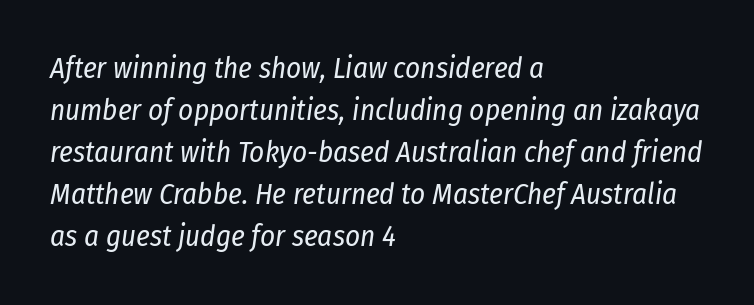
The image shows 29 px regular-weight, condensed type, italic (leaning right); set left-aligned, normal line spacing (1.45x), normal letter spacing, not underlined; low stroke contrast and a medium x-height.
